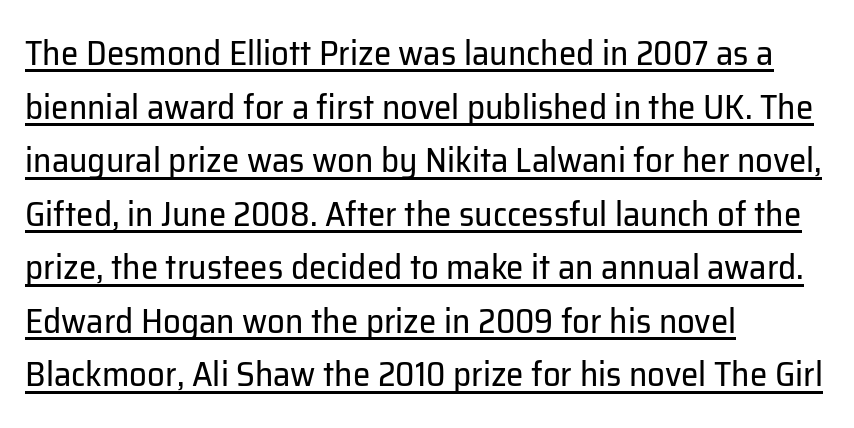
The image shows 35 px regular-weight sans-serif type, upright; set left-aligned, normal line spacing (1.53x), normal letter spacing, underlined; low stroke contrast and a medium x-height.
